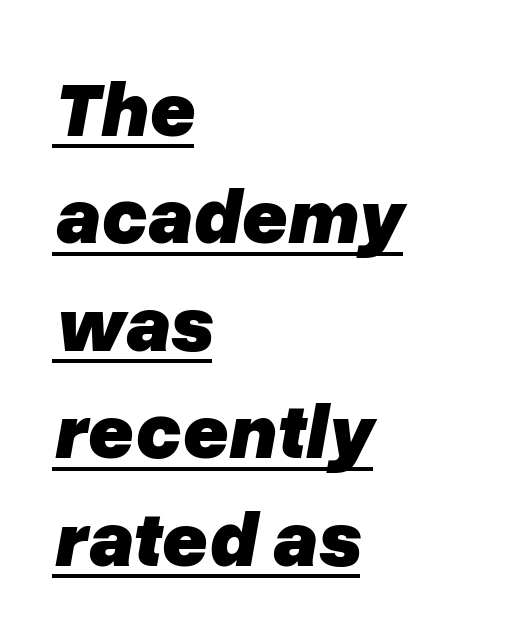
The image shows 79 px heavy type, italic (leaning right); set left-aligned, normal line spacing (1.36x), normal letter spacing, underlined; low stroke contrast and a medium x-height.
